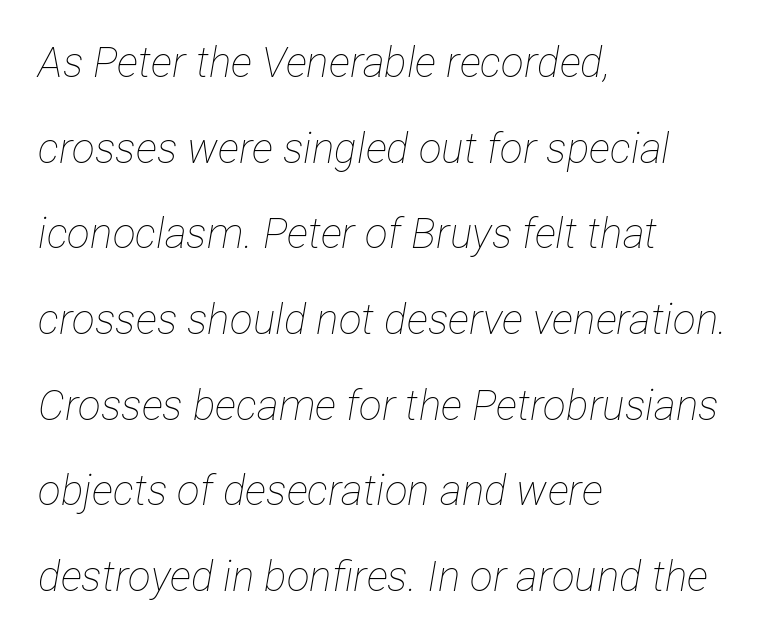
The image shows 42 px thin, condensed type, italic (leaning right); set left-aligned, loose line spacing (2.04x), normal letter spacing, not underlined; low stroke contrast and a medium x-height.
